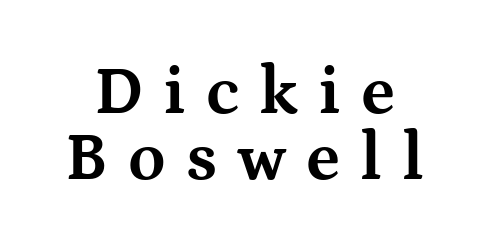
The words here are not underlined. Upright lettering throughout. Typesetter's note: full bold, strokes at maximum text heaviness. The letters advance in unequal steps, a hallmark of proportional type. This rendering widens character spacing well past its baseline value.
